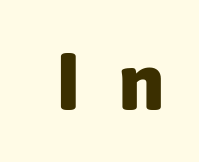
How heavy is the stroke? Heavy — this is a bold. The rendering shows plain stroke endings on the letterforms — a sans-serif design. The letters advance in unequal steps, a hallmark of proportional type. A roman cut, with each character standing at attention. The tracking jumps out immediately: characters are airy and widely separated.
